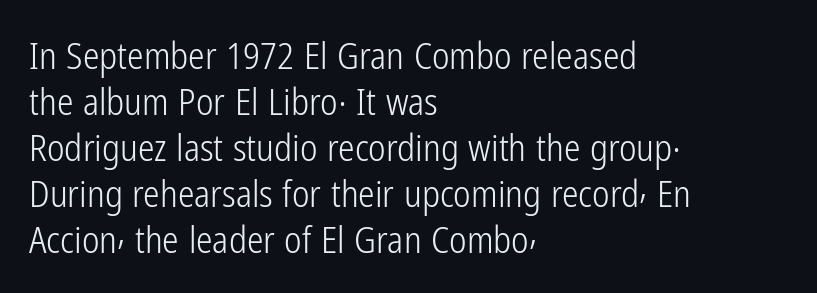
The image shows 37 px light, condensed sans-serif type, upright; set left-aligned, line spacing 1.24x, normal letter spacing, not underlined; low stroke contrast and a medium x-height.
